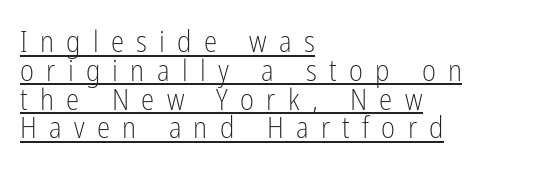
{"serif": "no", "italic": "no", "bold": "no", "weight": "light", "width": "condensed", "stroke_contrast": "low", "x_height": "medium", "monospaced": "no", "underline": "yes", "align": "left", "line_spacing": "tight", "line_spacing_ratio": 0.96, "letter_spacing": "wide", "letter_spacing_em": 0.41, "glyph_px": 30}
